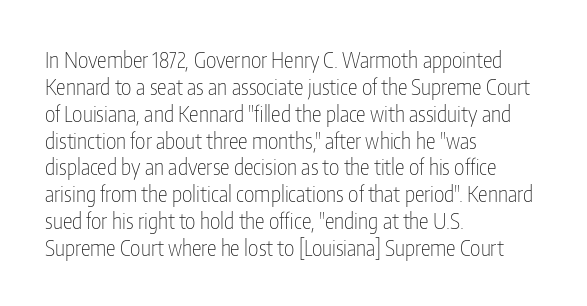
{"italic": "no", "bold": "no", "underline": "no", "align": "left", "line_spacing_ratio": 1.22, "letter_spacing": "normal", "letter_spacing_em": 0.0, "glyph_px": 22}
